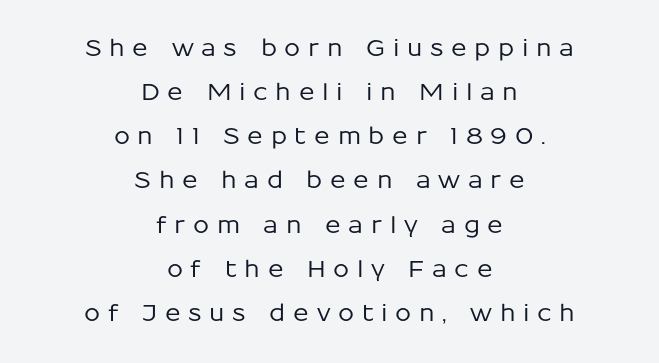
The image shows 23 px text type, upright; set centered, loose line spacing (1.92x), unusually wide letter spacing (+0.33 em), not underlined.
